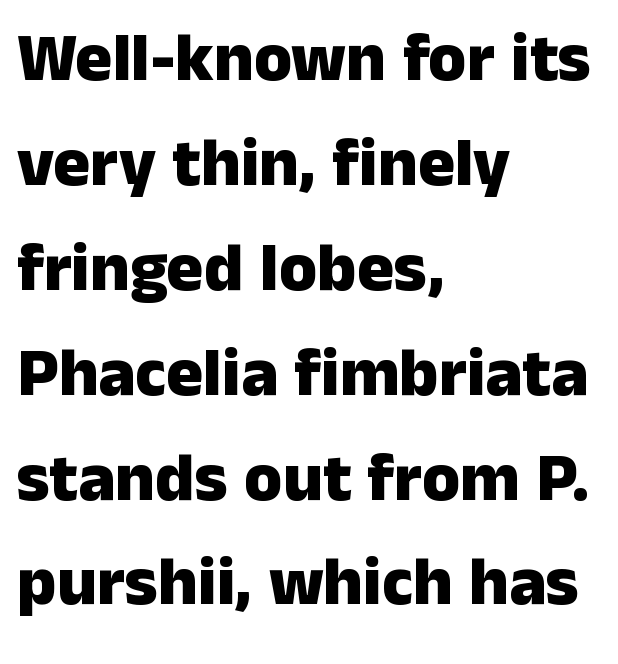
Q: Is the text bold? A: Yes.
Q: Is the text italic (slanted)? A: No, it is upright.
Q: Is the typeface a serif or a sans-serif typeface? A: Sans-serif.
Q: Is the text underlined? A: No.
Q: How is the paragraph aligned? A: Left-aligned.
Q: Is the spacing between letters normal or unusually wide? A: Normal.
Q: Is the spacing between lines tight, normal or loose? A: Normal.
Q: Width (condensed, normal, or wide)? A: Normal.
Q: Stroke contrast? A: Low.
Q: x-height? A: Medium.
Q: Monospaced? A: No.
